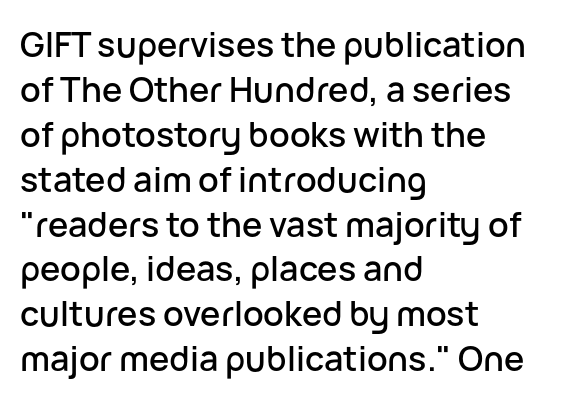
The image shows 34 px sans-serif type, upright; set left-aligned, normal line spacing (1.32x), normal letter spacing, not underlined; low stroke contrast and a medium x-height.
